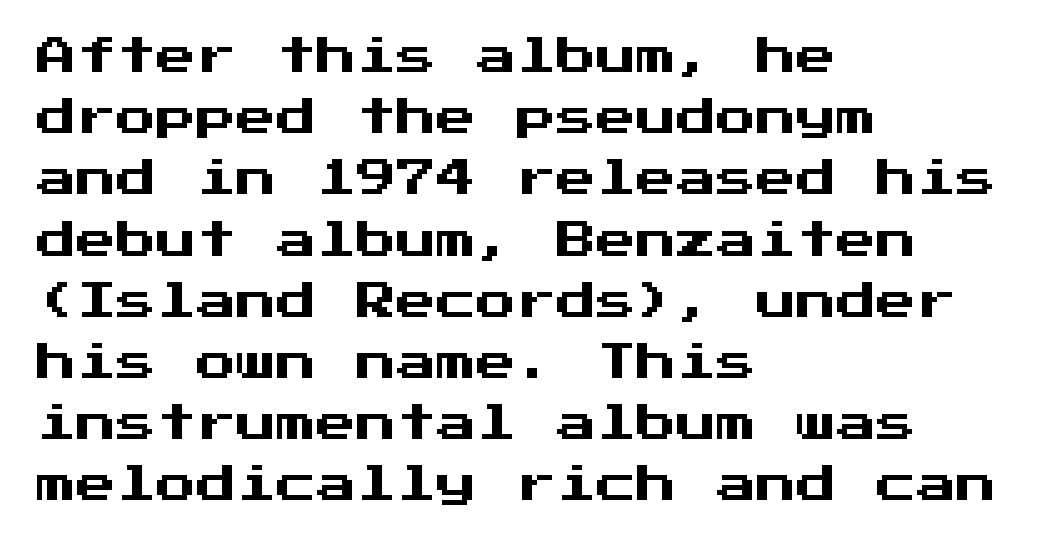
The image shows 40 px sans-serif type, upright, monospaced; set left-aligned, normal line spacing (1.53x), normal letter spacing, not underlined; medium stroke contrast and a medium x-height.
